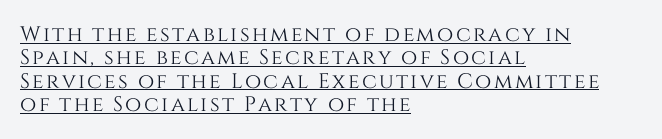
The image shows 21 px text type, upright; set left-aligned, tight line spacing (1.11x), underlined.
